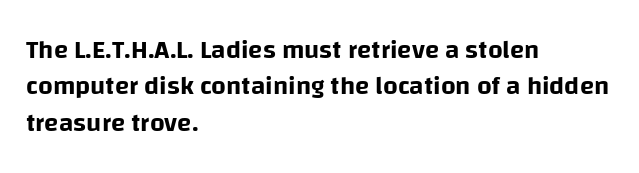
The image shows 26 px text type, upright; set left-aligned, normal line spacing (1.4x), normal letter spacing, not underlined.
